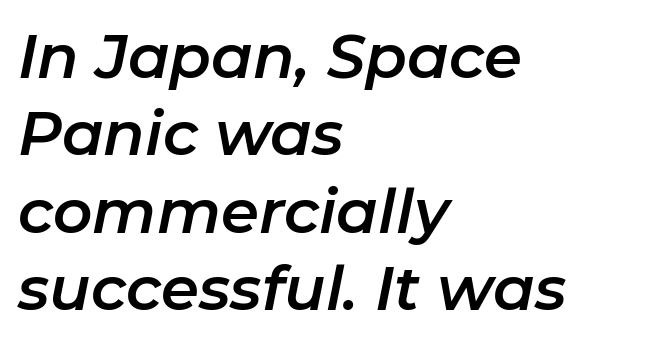
{"italic": "yes", "lean": "right", "slant_degrees": 11, "width": "normal", "stroke_contrast": "low", "x_height": "medium", "monospaced": "no", "underline": "no", "align": "left", "line_spacing": "normal", "line_spacing_ratio": 1.27, "letter_spacing": "normal", "letter_spacing_em": 0.0, "glyph_px": 61}
